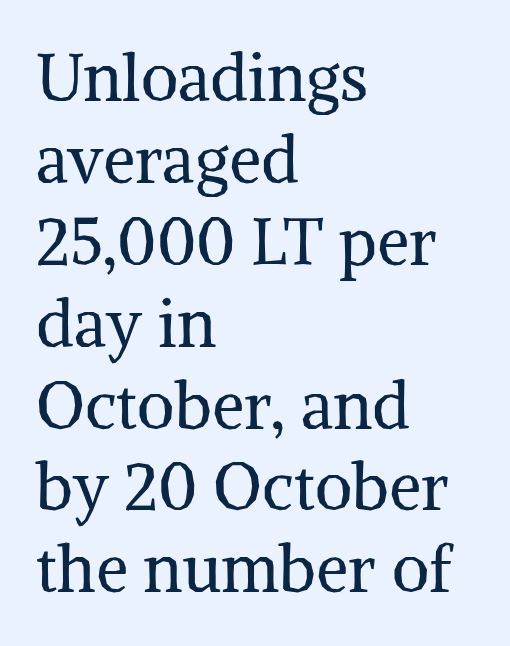
{"serif": "yes", "italic": "no", "bold": "no", "weight": "regular", "width": "normal", "stroke_contrast": "medium", "x_height": "medium", "monospaced": "no", "underline": "no", "align": "left", "line_spacing": "normal", "line_spacing_ratio": 1.26, "letter_spacing": "normal", "letter_spacing_em": 0.0, "glyph_px": 65}
